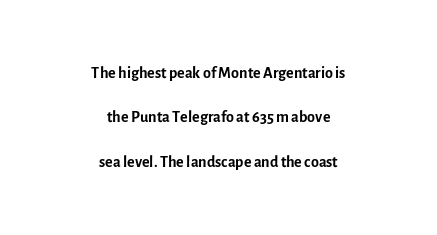
{"italic": "no", "bold": "no", "underline": "no", "align": "center", "line_spacing": "loose", "line_spacing_ratio": 1.93, "letter_spacing": "normal", "letter_spacing_em": 0.0, "glyph_px": 23}
